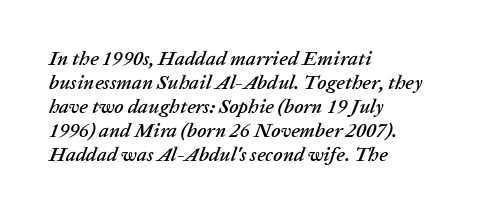
The glyphs are unaccompanied by any horizontal stroke below them. Horizontally, the lines are justified to the leading edge only. The passage shown leans; its letterforms are oblique. Nobody touched the tracking dial on this one.
